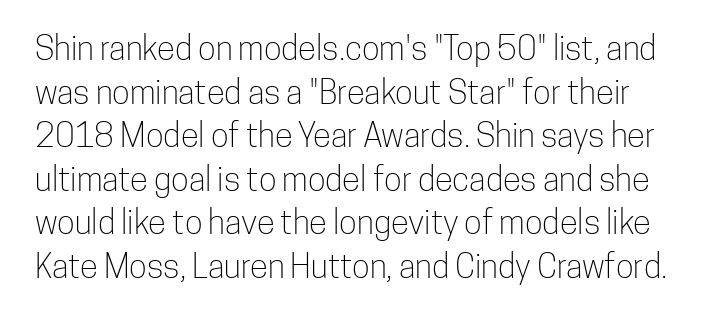
The space beneath each line is pristine and unruled. A normal amount of white space separates one row of letters from the next. The type sits square on the baseline with zero lean. Each letter keeps its own natural width here, so spacing adapts to shape. Think standard paragraph weight, or any step lighter than that.
